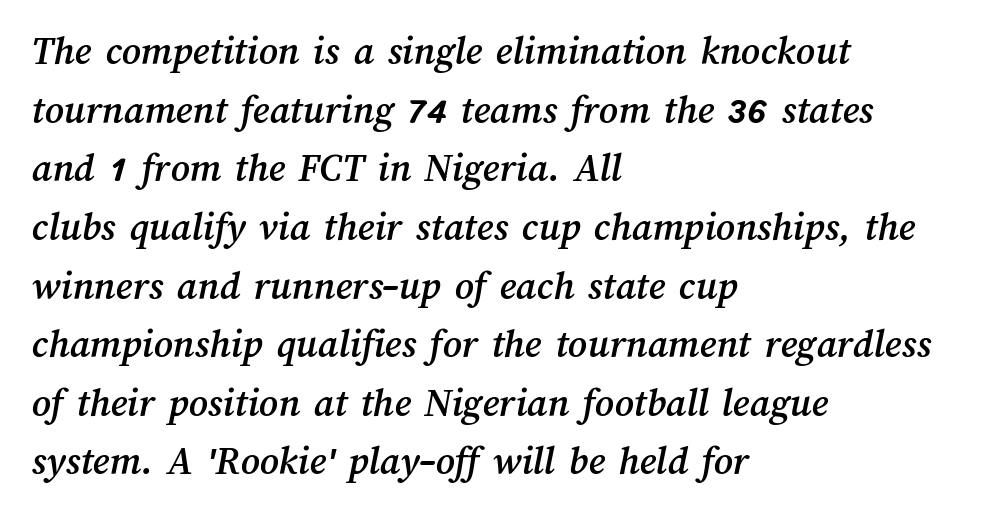
The paragraph has a hard left edge and a soft right edge. Default kerning and tracking; the words read as compact shapes. This sample keeps an unexceptional amount of space between lines. Has an underline been added? It has not. Looks like regular typesetting: each glyph gets only the width it needs.
